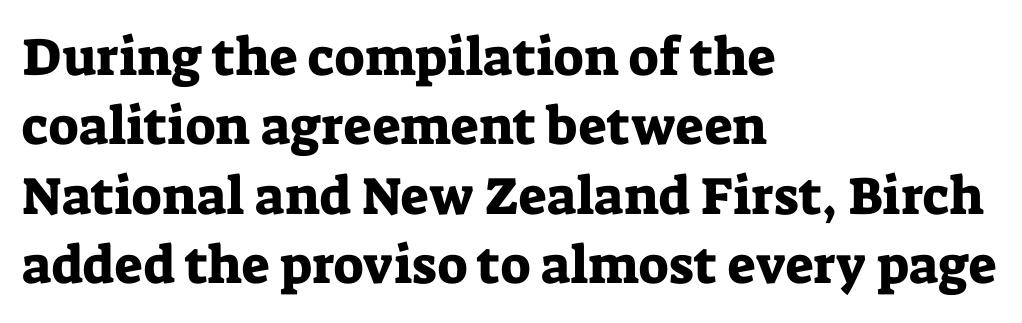
Vertical strokes here are truly vertical. The text was rendered using a seriffed face with decorative stroke endings. Regular leading. These lines are rendered in a variable-pitch font. Which margin do the lines hug? The left one — the right edge is uneven. The letterforms sit shoulder to shoulder at normal distance.
